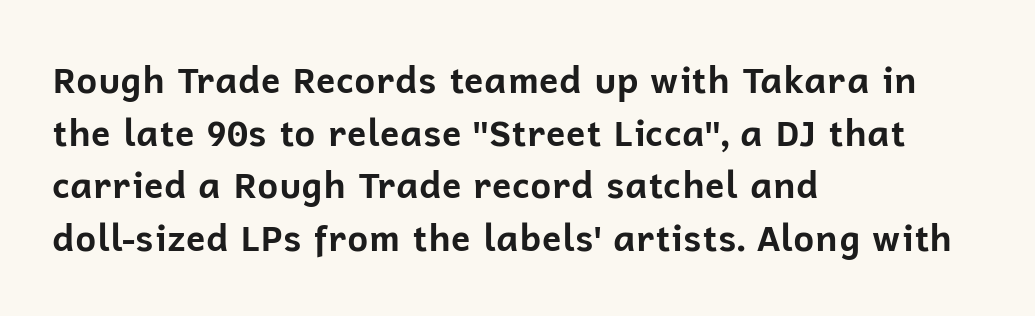
Evenly set lines give the paragraph a standard silhouette. Note: no serifs on the glyphs. The axis of the letterforms is exactly vertical. The typesetter chose a ragged-right arrangement here. Descenders hang freely into open space. A full-strength bold gives these letters their thick strokes.
